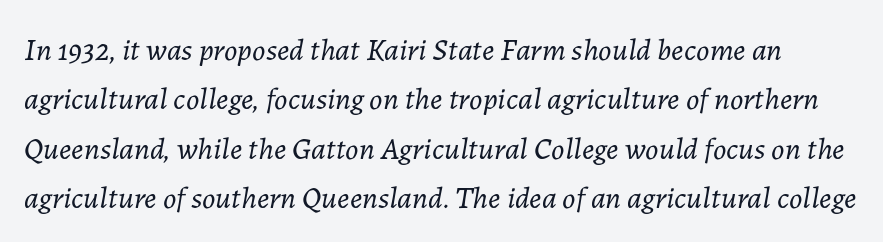
The image shows 31 px light type, italic (leaning right); set normal line spacing (1.59x), normal letter spacing, not underlined; low stroke contrast and a medium x-height.
